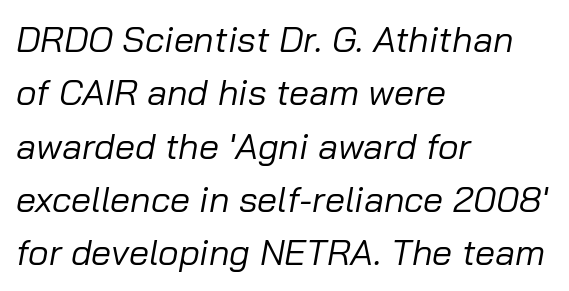
Q: Is the text bold? A: No.
Q: Is the text italic (slanted)? A: Yes, it leans right by about 10 degrees.
Q: Is the text underlined? A: No.
Q: How is the paragraph aligned? A: Left-aligned.
Q: Is the spacing between letters normal or unusually wide? A: Normal.
Q: Is the spacing between lines tight, normal or loose? A: Normal.
Q: Width (condensed, normal, or wide)? A: Normal.
Q: Stroke contrast? A: Low.
Q: x-height? A: Medium.
Q: Monospaced? A: No.
